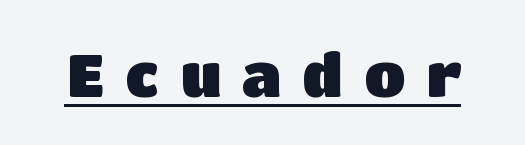
{"serif": "no", "italic": "no", "bold": "yes", "weight": "heavy", "width": "normal", "stroke_contrast": "low", "x_height": "large", "monospaced": "no", "underline": "yes", "letter_spacing": "wide", "letter_spacing_em": 0.35, "glyph_px": 60}
